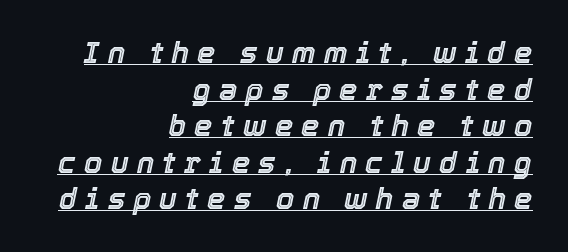
{"italic": "yes", "lean": "right", "slant_degrees": 12, "width": "normal", "x_height": "medium", "monospaced": "no", "underline": "yes", "align": "right", "line_spacing": "normal", "line_spacing_ratio": 1.26, "letter_spacing": "wide", "letter_spacing_em": 0.29, "glyph_px": 29}
